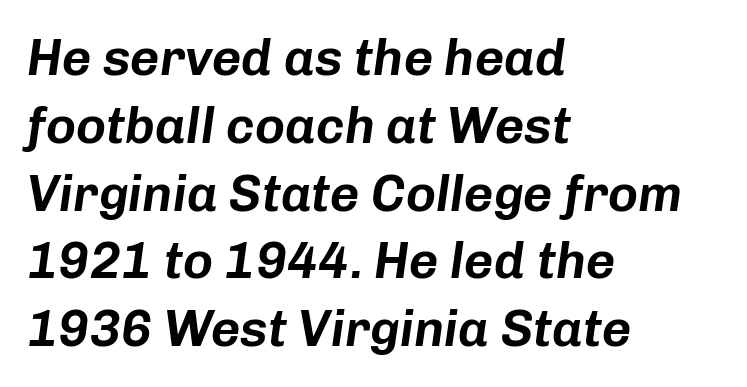
{"italic": "yes", "lean": "right", "slant_degrees": 8, "width": "normal", "stroke_contrast": "low", "x_height": "medium", "monospaced": "no", "underline": "no", "align": "left", "line_spacing": "normal", "line_spacing_ratio": 1.33, "letter_spacing": "normal", "letter_spacing_em": 0.0, "glyph_px": 51}
